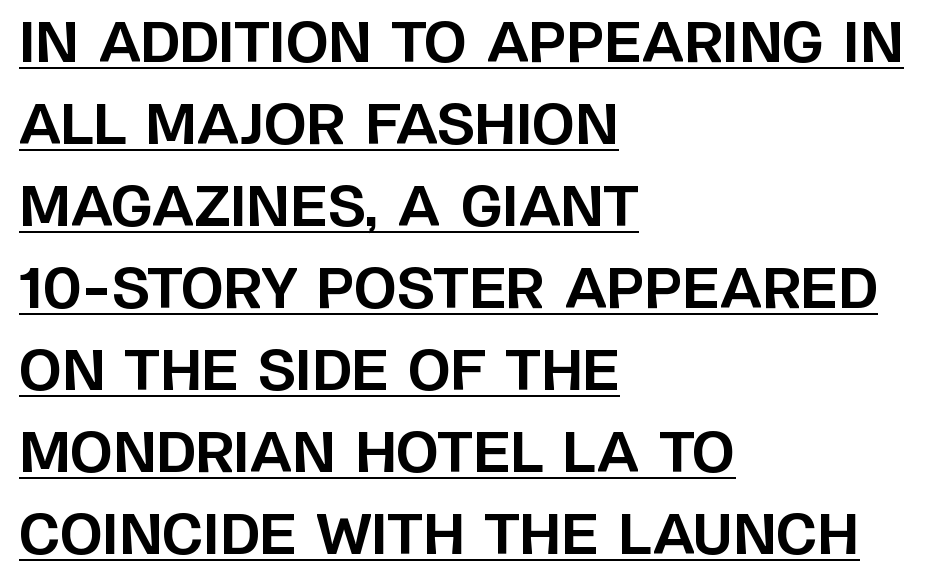
{"serif": "no", "italic": "no", "bold": "yes", "weight": "bold", "width": "normal", "stroke_contrast": "low", "x_height": "large", "monospaced": "no", "underline": "yes", "align": "left", "line_spacing": "normal", "line_spacing_ratio": 1.49, "letter_spacing": "normal", "letter_spacing_em": 0.0, "glyph_px": 55}
